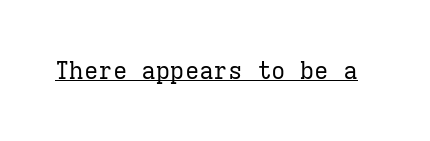
Underlined type. When letters stand straight like this, we call the style roman or upright. The line texture is even and compact thanks to regular tracking. The strokes carry an ordinary text weight at most.
